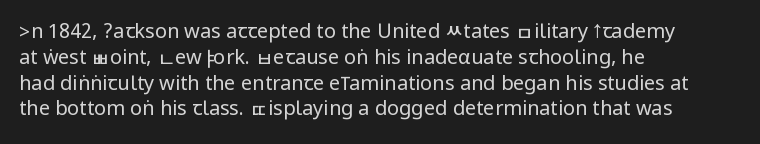
Interline gaps are of average width in this sample. Style check: upright. Tracking here is standard; glyphs follow each other at the usual distance. Stroke mass is kept to a normal reading level or below. Beneath every word, the page is bare. Leftover space on each line is placed entirely after the last word.
